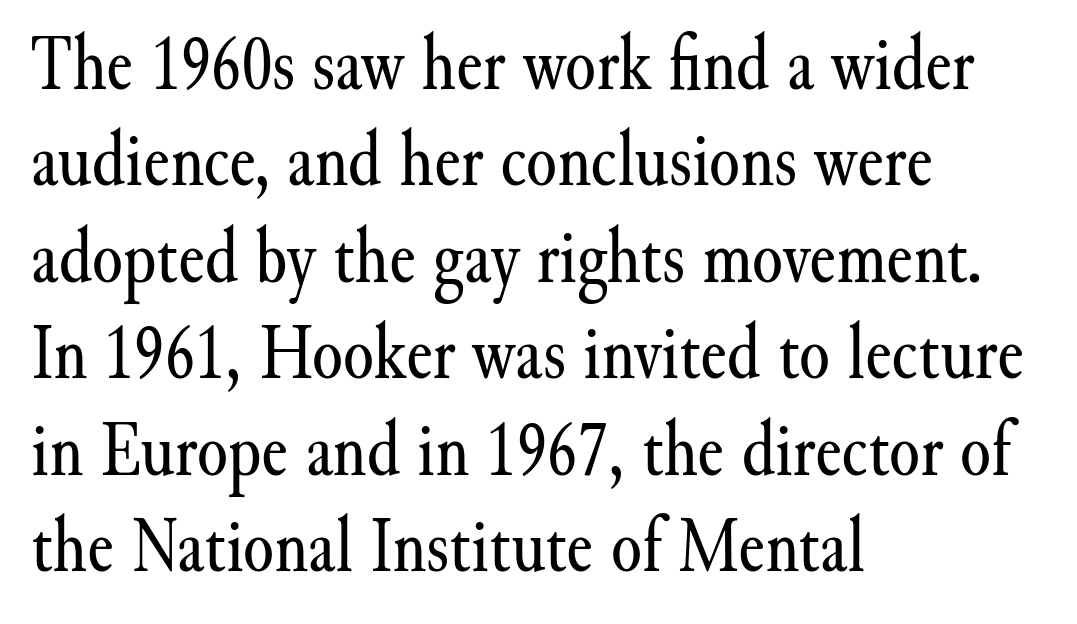
The image shows 79 px regular-weight serif type, upright; set left-aligned, line spacing 1.22x, normal letter spacing, not underlined; medium stroke contrast and a small x-height.
